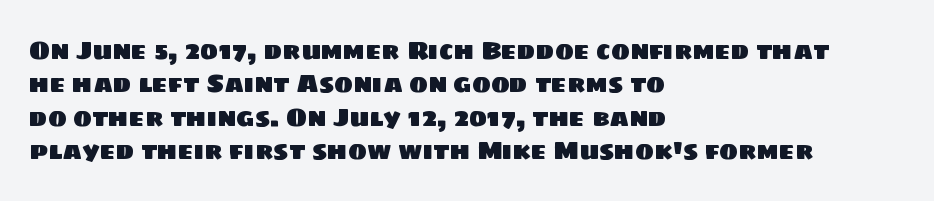
The image shows 25 px text type; set left-aligned, normal line spacing (1.34x), normal letter spacing, not underlined.
